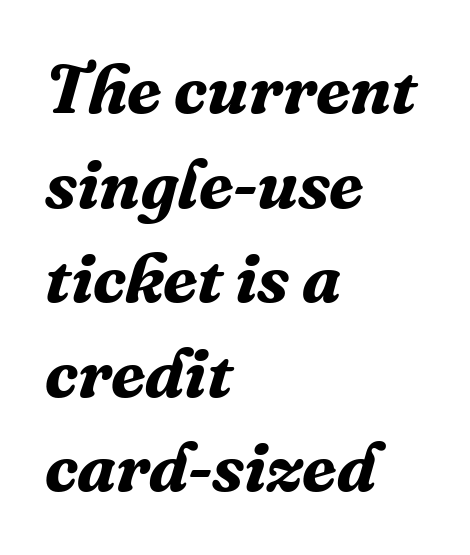
The image shows 69 px bold serif type, italic (leaning right); set left-aligned, normal line spacing (1.37x), normal letter spacing, not underlined; medium stroke contrast and a medium x-height.
